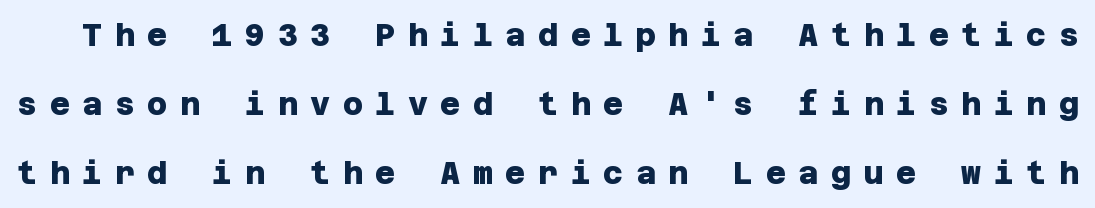
How are the letters spaced? Widely, with obvious added tracking. Bold? Absolutely — the strokes are thick and heavy. The strip under each line holds only bare page. The block of text is sparse from top to bottom, with ample space between rows.
